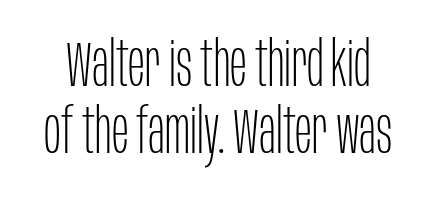
Q: Is the text bold? A: No.
Q: Is the text italic (slanted)? A: No, it is upright.
Q: Is the typeface a serif or a sans-serif typeface? A: Sans-serif.
Q: Is the text underlined? A: No.
Q: Is the spacing between letters normal or unusually wide? A: Normal.
Q: Is the spacing between lines tight, normal or loose? A: Tight.
Q: Width (condensed, normal, or wide)? A: Condensed.
Q: Stroke contrast? A: Low.
Q: x-height? A: Large.
Q: Monospaced? A: No.
